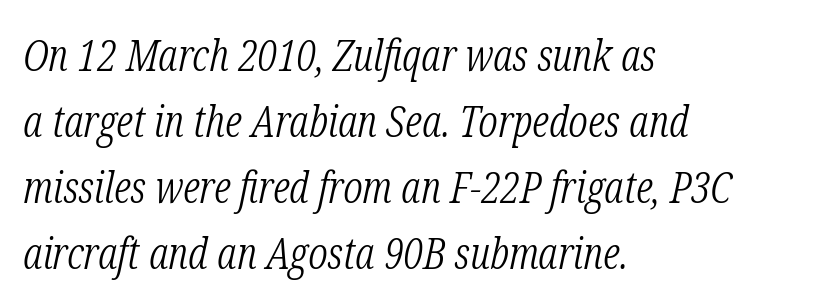
Summary of vertical rhythm: regular, with standard interline spacing. The passage shown leans; its letterforms are oblique. Underline: absent. Alignment: flush left. This rendering employs a face with finishing strokes, i.e., a serif.
